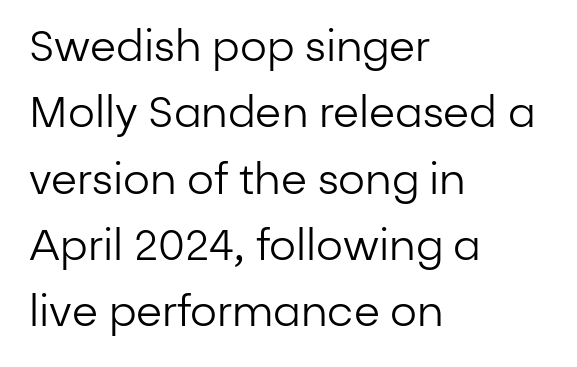
Does the leading feel generous? No, just average. The rendering uses natural spacing where letterforms have individual widths. These lines keep a tight, regular rhythm from letter to letter. The paragraph shown leans on its left margin. Weight class: somewhere from thin through regular.
